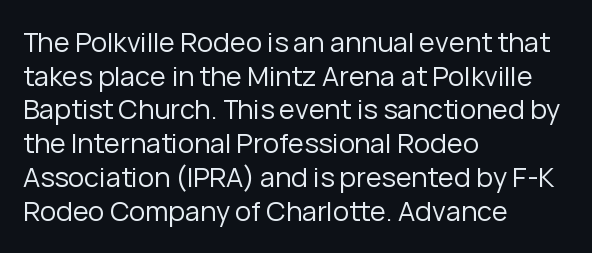
Whoever set this chose a conventional vertical rhythm. Each stroke keeps to a modest, everyday thickness or less. Is there any slant? The stems are plumb. Any mark beneath the type? The region is blank. Horizontal alignment here is leftward, the default for most running prose.
